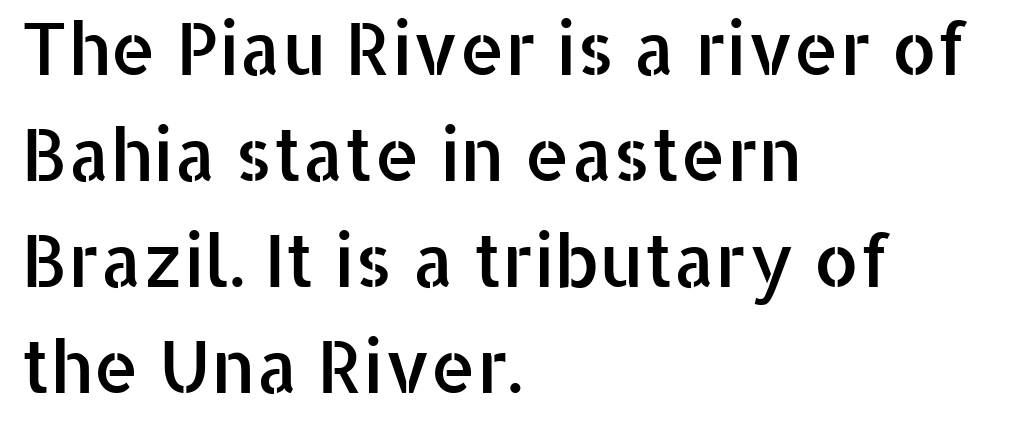
The image shows 72 px sans-serif type, upright; set left-aligned, normal line spacing (1.47x), normal letter spacing, not underlined; low stroke contrast and a medium x-height.
